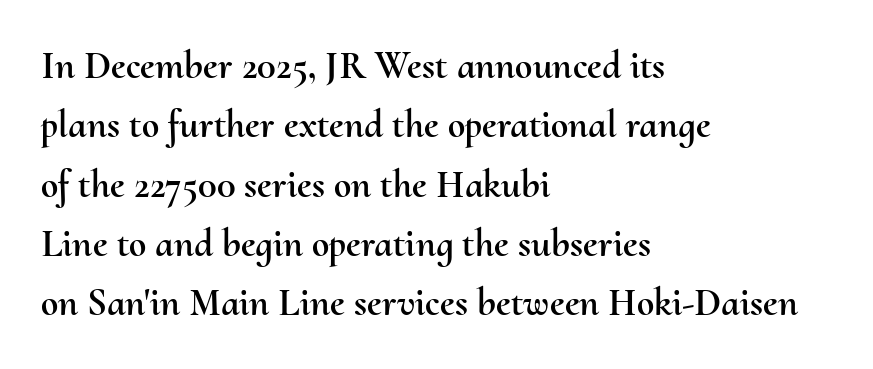
The image shows 39 px text type, upright; set left-aligned, normal line spacing (1.52x), normal letter spacing, not underlined; medium stroke contrast and a small x-height.
